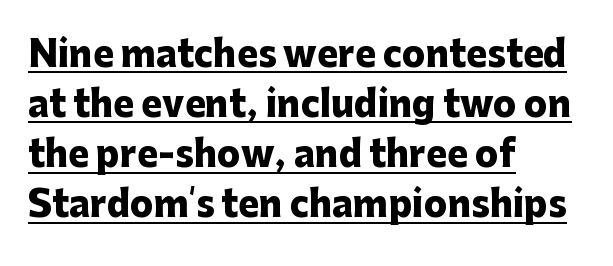
Characters remain perfectly vertical along every line. Each letter keeps its own natural width here, so spacing adapts to shape. How are the letters spaced? Ordinarily, with no added tracking. The rendered words wear a rule along their underside. A sans-serif font was chosen for this passage. Does the copy run flush right? No — it runs flush left.
